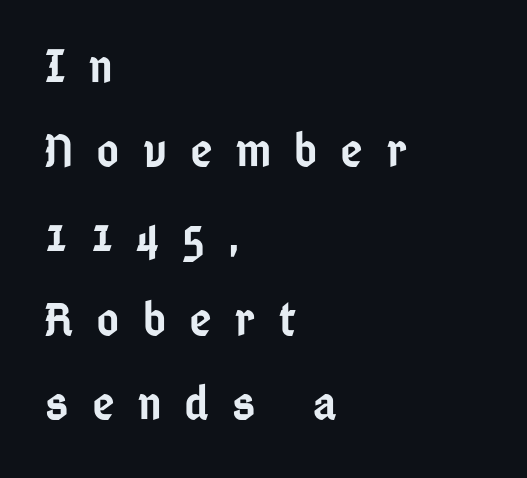
The image shows 49 px semibold, condensed sans-serif type, upright; set left-aligned, line spacing 1.72x, unusually wide letter spacing (+0.47 em), not underlined; low stroke contrast and a medium x-height.
